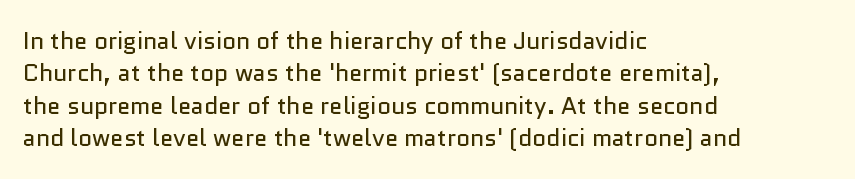
Q: Is the text bold? A: No.
Q: Is the text italic (slanted)? A: No, it is upright.
Q: Is the text underlined? A: No.
Q: How is the paragraph aligned? A: Left-aligned.
Q: Is the spacing between letters normal or unusually wide? A: Normal.
Q: Is the spacing between lines tight, normal or loose? A: Normal.
